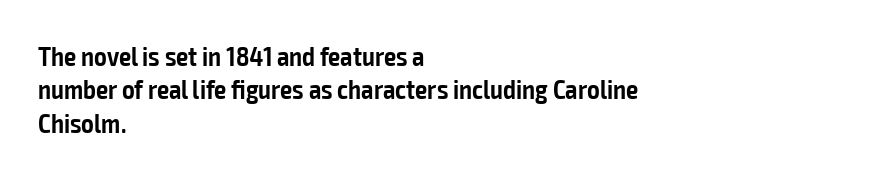
Q: Is the text bold? A: Semi-bold.
Q: Is the text italic (slanted)? A: No, it is upright.
Q: Is the text underlined? A: No.
Q: How is the paragraph aligned? A: Left-aligned.
Q: Is the spacing between letters normal or unusually wide? A: Normal.
